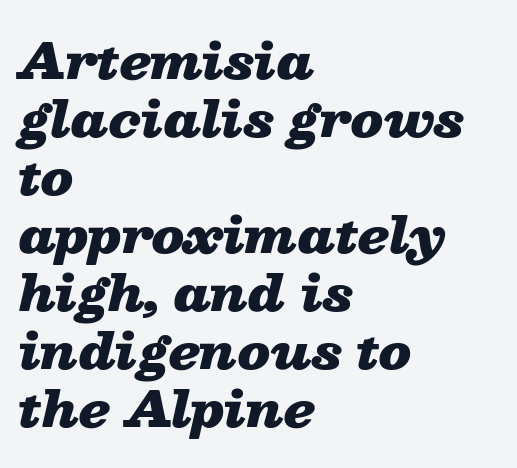
Q: Is the text bold? A: Yes.
Q: Is the text italic (slanted)? A: Yes, it leans right by about 13 degrees.
Q: Is the text underlined? A: No.
Q: How is the paragraph aligned? A: Left-aligned.
Q: Is the spacing between letters normal or unusually wide? A: Normal.
Q: Width (condensed, normal, or wide)? A: Wide.
Q: Stroke contrast? A: Low.
Q: x-height? A: Medium.
Q: Monospaced? A: No.
